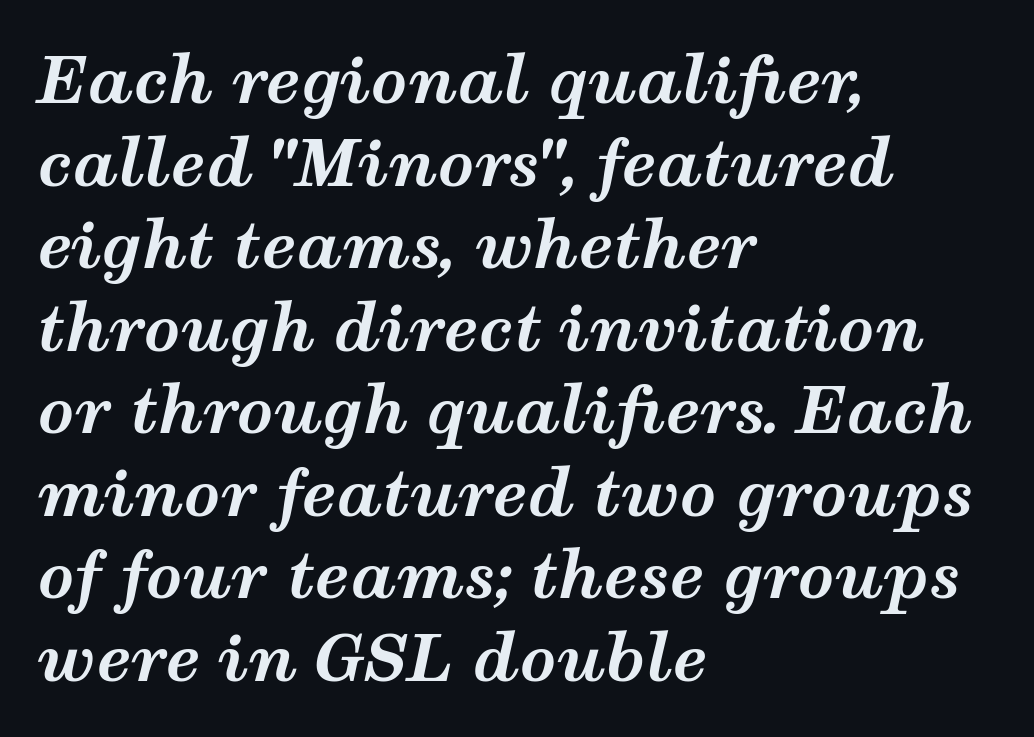
{"italic": "yes", "lean": "right", "slant_degrees": 12, "bold": "yes", "weight": "bold", "width": "wide", "stroke_contrast": "medium", "x_height": "medium", "monospaced": "no", "underline": "no", "align": "left", "line_spacing": "normal", "line_spacing_ratio": 1.29, "letter_spacing": "normal", "letter_spacing_em": 0.0, "glyph_px": 64}
